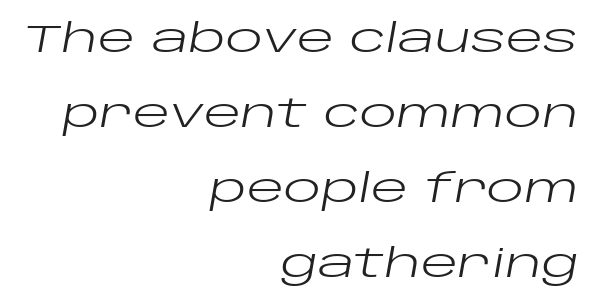
The image shows 39 px regular-weight, wide type, italic (leaning right); set right-aligned, loose line spacing (1.92x), normal letter spacing, not underlined; low stroke contrast and a large x-height.
